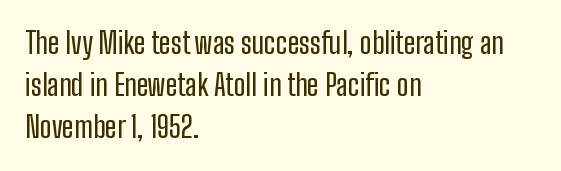
Q: Is the text italic (slanted)? A: No, it is upright.
Q: Is the typeface a serif or a sans-serif typeface? A: Sans-serif.
Q: Is the text underlined? A: No.
Q: How is the paragraph aligned? A: Left-aligned.
Q: Is the spacing between letters normal or unusually wide? A: Normal.
Q: Is the spacing between lines tight, normal or loose? A: Normal.
Q: Width (condensed, normal, or wide)? A: Condensed.
Q: Stroke contrast? A: Low.
Q: x-height? A: Medium.
Q: Monospaced? A: No.
